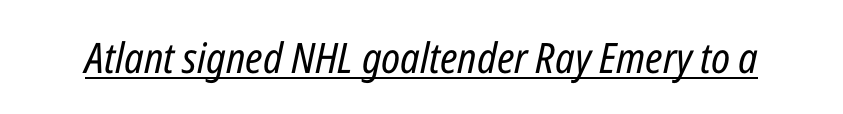
This sample uses plain, unmodified letter spacing. Descenders here cross a horizontal rule under the line. Proportional: the letters do not fall into vertical columns. Caption: face not bold, strokes unweighted.
